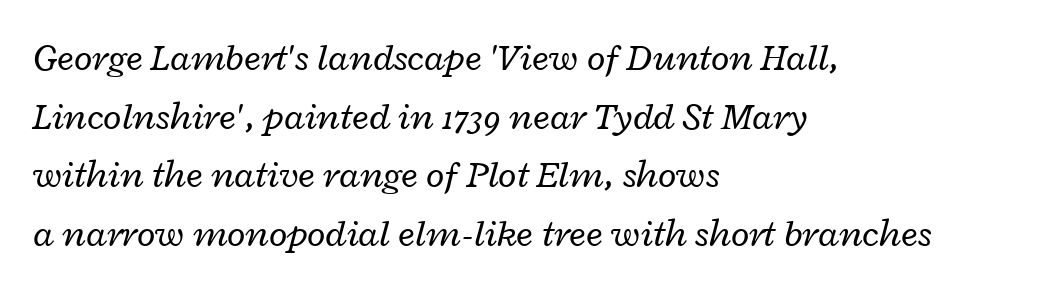
{"italic": "yes", "lean": "right", "slant_degrees": 12, "bold": "no", "weight": "regular", "width": "wide", "stroke_contrast": "low", "x_height": "medium", "monospaced": "no", "underline": "no", "align": "left", "line_spacing": "normal", "line_spacing_ratio": 1.54, "letter_spacing": "normal", "letter_spacing_em": 0.0, "glyph_px": 38}
